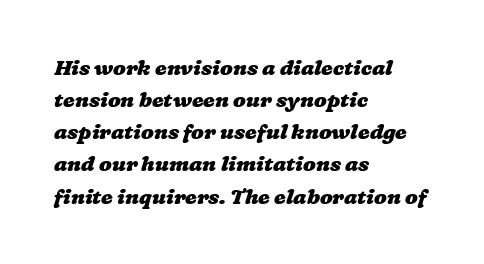
Q: Is the text bold? A: Yes.
Q: Is the text underlined? A: No.
Q: How is the paragraph aligned? A: Left-aligned.
Q: Is the spacing between letters normal or unusually wide? A: Normal.
Q: Is the spacing between lines tight, normal or loose? A: Normal.
